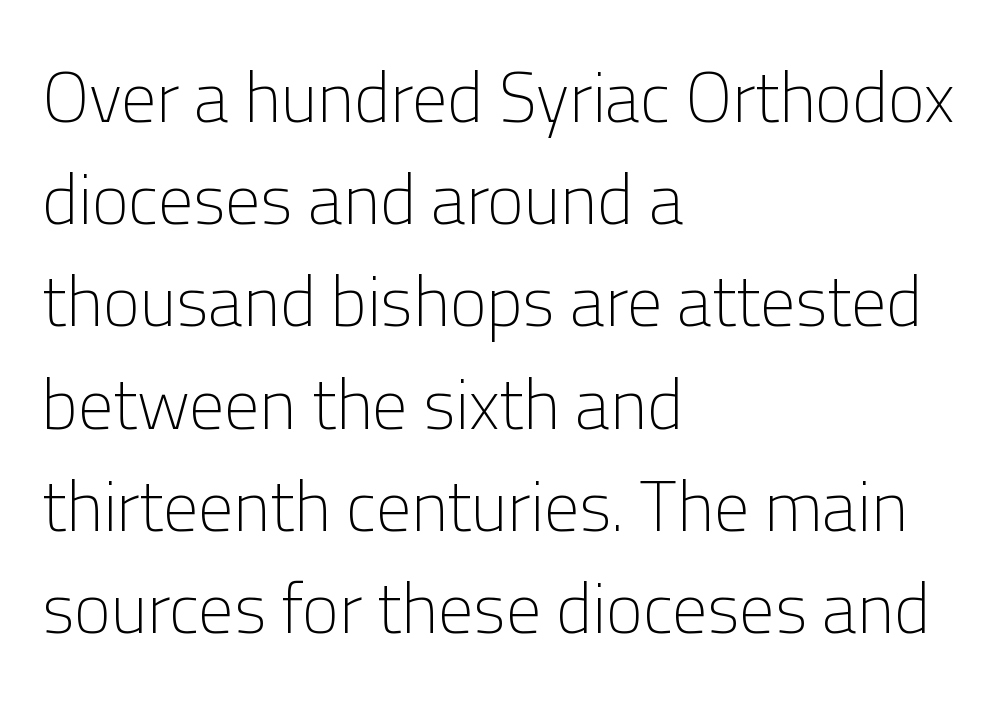
{"serif": "no", "italic": "no", "bold": "no", "weight": "light", "width": "normal", "stroke_contrast": "low", "x_height": "medium", "monospaced": "no", "underline": "no", "align": "left", "line_spacing": "normal", "line_spacing_ratio": 1.46, "letter_spacing": "normal", "letter_spacing_em": 0.0, "glyph_px": 70}
